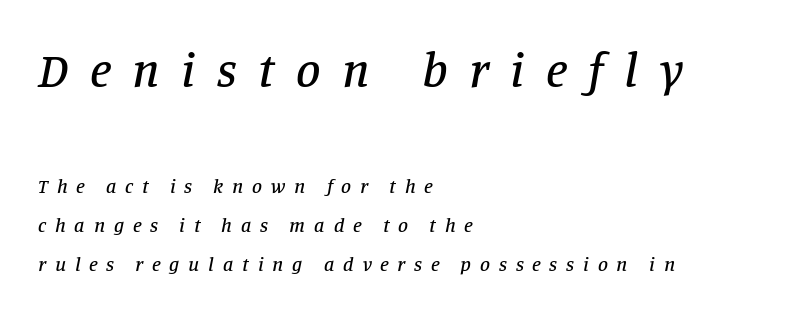
Q: Is the text italic (slanted)? A: Yes, it leans right by about 11 degrees.
Q: Is the typeface a serif or a sans-serif typeface? A: Serif.
Q: Is the text underlined? A: No.
Q: How is the paragraph aligned? A: Left-aligned.
Q: Is the spacing between letters normal or unusually wide? A: Unusually wide.
Q: Is the spacing between lines tight, normal or loose? A: Loose.
Q: Which block of text is set in a larger size, the first (top) or the second (bottom)? A: The first (top) one.
Q: Width (condensed, normal, or wide)? A: Normal.
Q: Stroke contrast? A: Low.
Q: x-height? A: Large.
Q: Monospaced? A: No.
